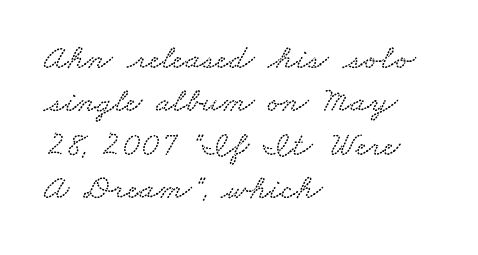
The image shows 35 px wide type; set left-aligned, line spacing 1.24x, normal letter spacing, not underlined; low stroke contrast and a small x-height.
